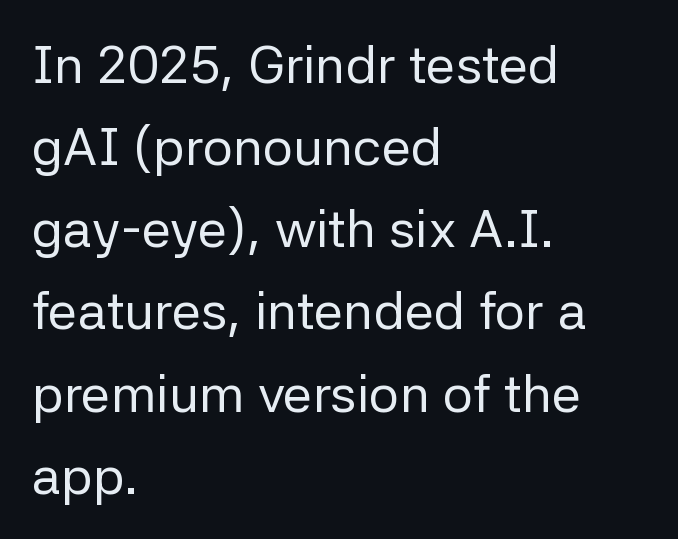
{"serif": "no", "italic": "no", "bold": "no", "weight": "regular", "width": "normal", "stroke_contrast": "low", "x_height": "medium", "monospaced": "no", "underline": "no", "align": "left", "line_spacing": "normal", "line_spacing_ratio": 1.55, "letter_spacing": "normal", "letter_spacing_em": 0.0, "glyph_px": 53}
